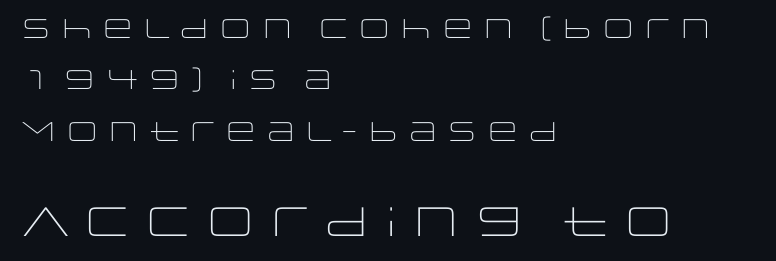
{"serif": "no", "italic": "no", "bold": "no", "weight": "light", "width": "wide", "stroke_contrast": "low", "x_height": "large", "monospaced": "no", "underline": "no", "align": "left", "line_spacing": "loose", "line_spacing_ratio": 1.9, "letter_spacing": "normal", "letter_spacing_em": 0.0, "larger_block": "second", "size_ratio": 1.52, "glyph_px": 41}
